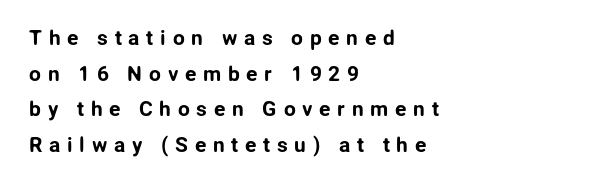
Q: Is the text italic (slanted)? A: No, it is upright.
Q: Is the text underlined? A: No.
Q: How is the paragraph aligned? A: Left-aligned.
Q: Is the spacing between letters normal or unusually wide? A: Unusually wide.
Q: Is the spacing between lines tight, normal or loose? A: Normal.
